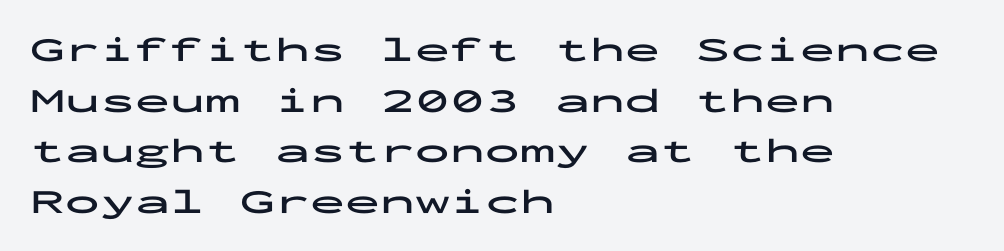
Monospaced: the letters line up in strict vertical columns. Do the letters lean? They stand straight. The space between consecutive lines is moderate. Words appear dense and cohesive because spacing is normal.
